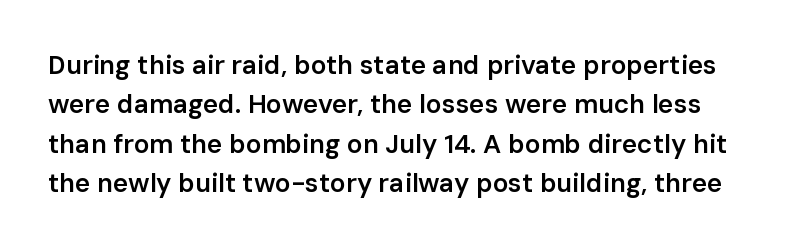
The font's upright variant was chosen for this text. The block of text has a typical density, with ordinary space between rows. Check under the words: just untouched page. A semibold gives these letters moderate extra thickness, short of bold. These lines keep a tight, regular rhythm from letter to letter.
